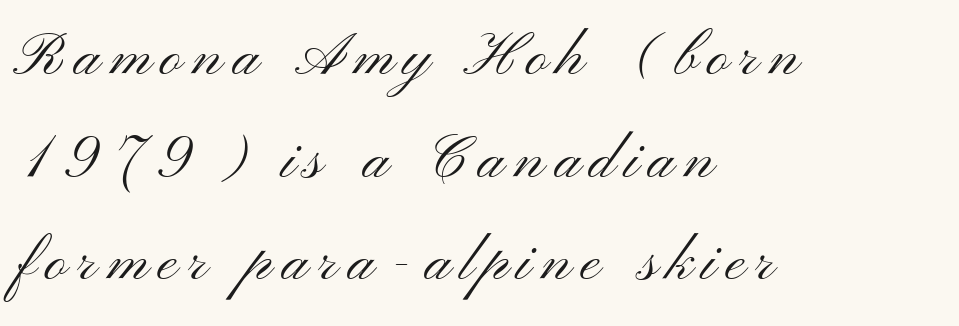
The image shows 60 px light, wide sans-serif type; set left-aligned, line spacing 1.71x, not underlined; medium stroke contrast and a small x-height.
